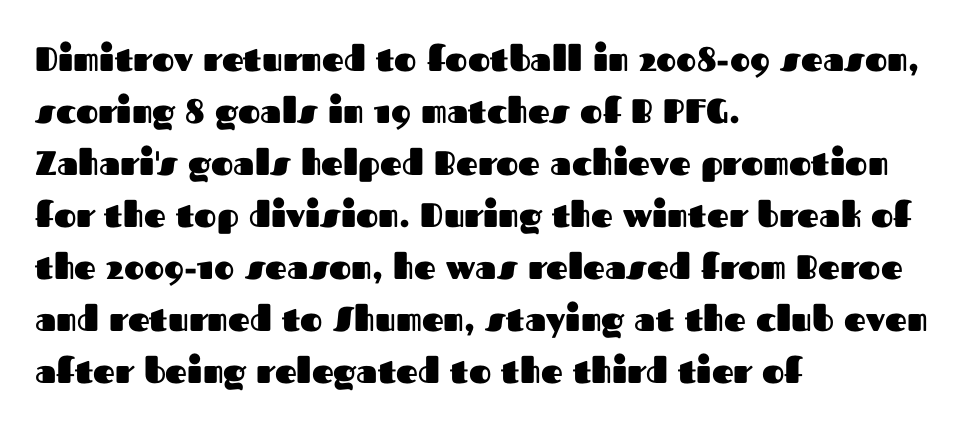
{"serif": "no", "italic": "no", "bold": "yes", "weight": "heavy", "width": "normal", "stroke_contrast": "medium", "x_height": "medium", "monospaced": "no", "underline": "no", "align": "left", "line_spacing": "normal", "line_spacing_ratio": 1.53, "letter_spacing": "normal", "letter_spacing_em": 0.0, "glyph_px": 34}
